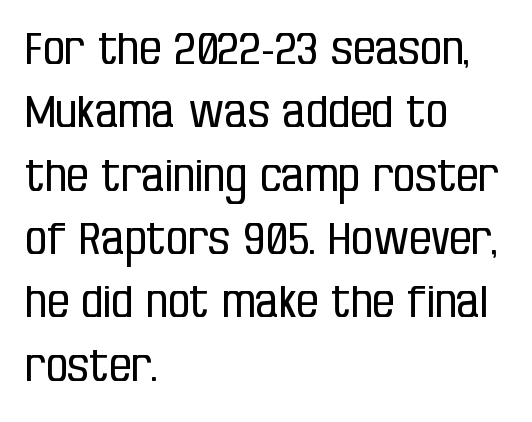
The setting favours the left margin, as ordinary paragraphs usually do. A bare baseline throughout the passage. Spacing verdict: proportional, widths tailored to each character. Counters stay open thanks to moderate or lighter strokes. Letterform terminals end flat and unadorned throughout the passage.
